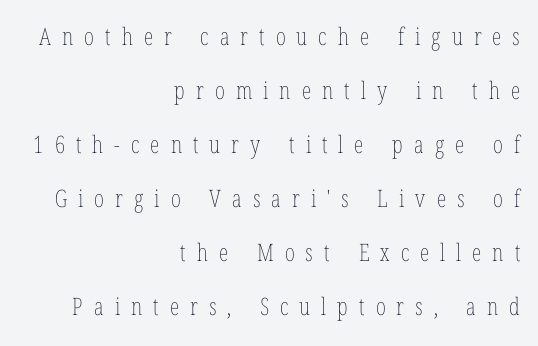
The lettering stays uniformly vertical, giving the passage a roman look. Is the type heavy? It reads as light-to-regular instead. Letters rest on an invisible, unmarked baseline. Does extra space separate the letters? Yes, quite a lot of it.
